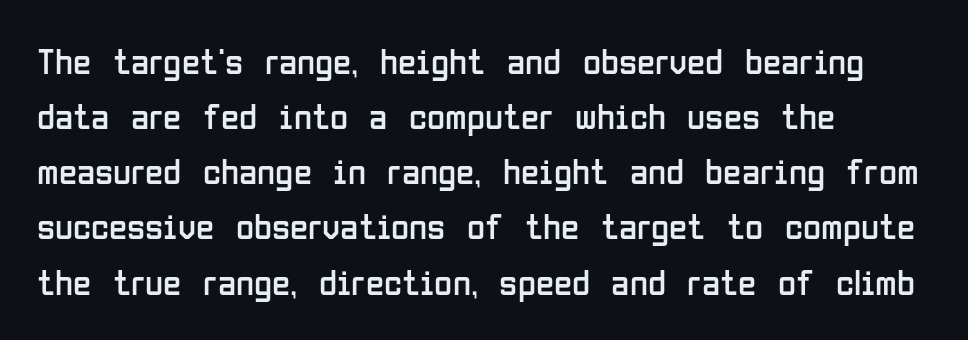
The image shows 37 px regular-weight, condensed sans-serif type, upright; set left-aligned, normal line spacing (1.49x), normal letter spacing, not underlined; low stroke contrast and a medium x-height.
